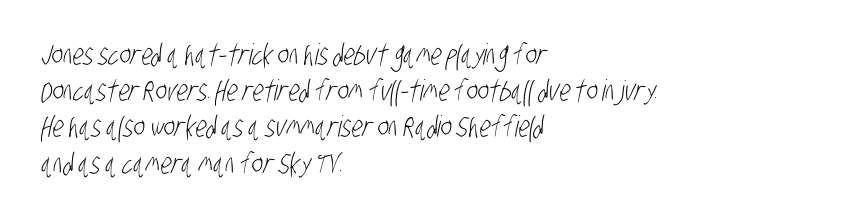
{"serif": "no", "bold": "no", "weight": "light", "width": "condensed", "stroke_contrast": "low", "x_height": "large", "monospaced": "no", "underline": "no", "align": "left", "line_spacing": "normal", "line_spacing_ratio": 1.25, "letter_spacing": "normal", "letter_spacing_em": 0.0, "glyph_px": 29}
